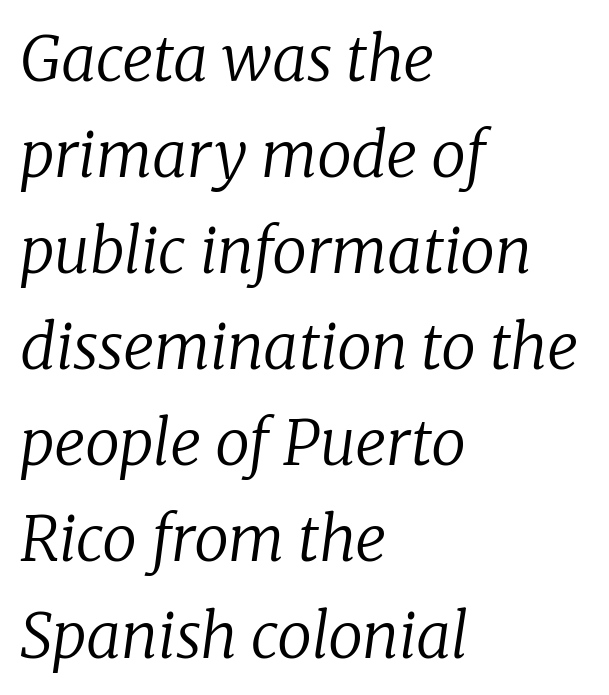
The image shows 62 px regular-weight serif type, italic (leaning right); set left-aligned, normal line spacing (1.55x), normal letter spacing, not underlined; low stroke contrast and a medium x-height.
